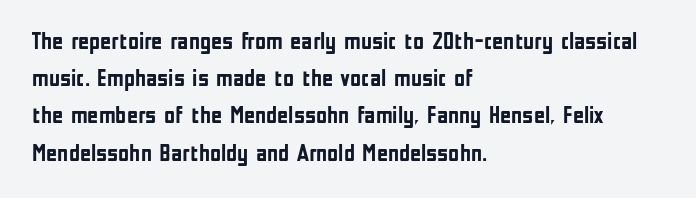
The passage shown has conventional tracking throughout. Underline: absent. The lines in this sample share a left origin and differ only in where they stop. These lines carry a lot of weight — the face is fully bold. Leading: standard. Characters remain perfectly vertical along every line.
